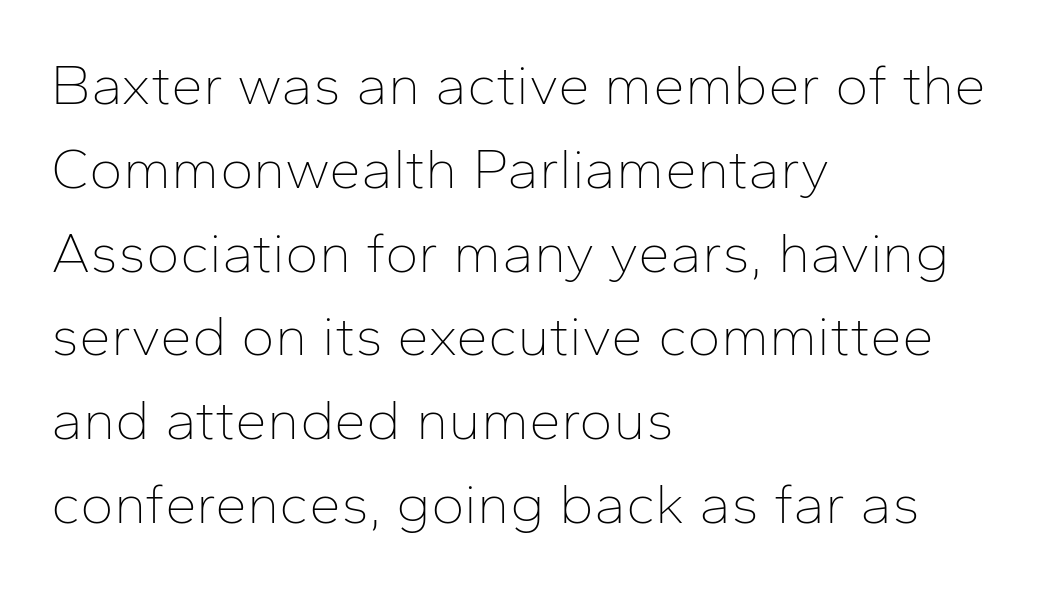
{"serif": "no", "italic": "no", "bold": "no", "weight": "thin", "width": "normal", "stroke_contrast": "low", "x_height": "medium", "monospaced": "no", "underline": "no", "align": "left", "line_spacing": "normal", "line_spacing_ratio": 1.47, "letter_spacing": "normal", "letter_spacing_em": 0.0, "glyph_px": 57}
